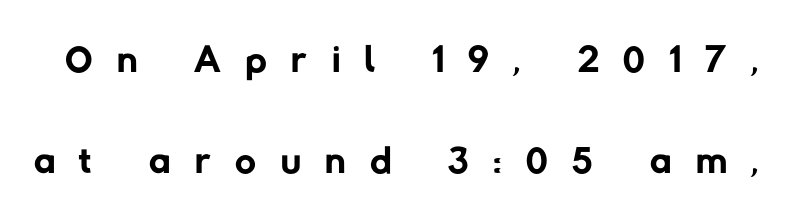
The image shows 58 px regular-weight sans-serif type; set line spacing 1.74x, unusually wide letter spacing (+0.42 em), not underlined; low stroke contrast and a medium x-height.
